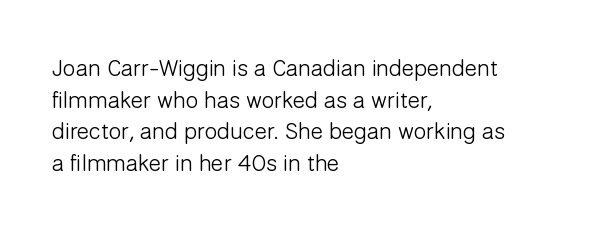
{"italic": "no", "bold": "no", "underline": "no", "align": "left", "line_spacing": "normal", "line_spacing_ratio": 1.37, "letter_spacing": "normal", "letter_spacing_em": 0.0, "glyph_px": 23}
